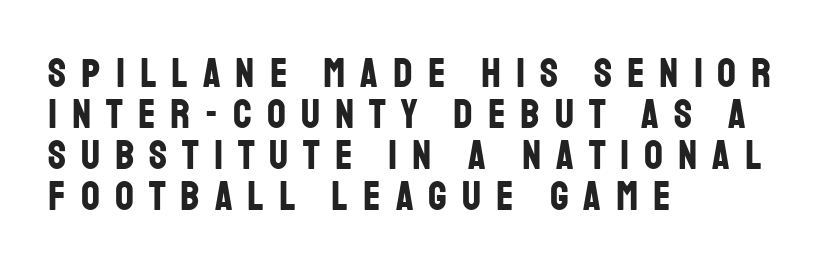
{"serif": "no", "italic": "no", "bold": "yes", "weight": "bold", "width": "condensed", "stroke_contrast": "low", "x_height": "large", "monospaced": "no", "underline": "no", "align": "left", "line_spacing": "tight", "line_spacing_ratio": 1.0, "letter_spacing": "wide", "letter_spacing_em": 0.37, "glyph_px": 41}
